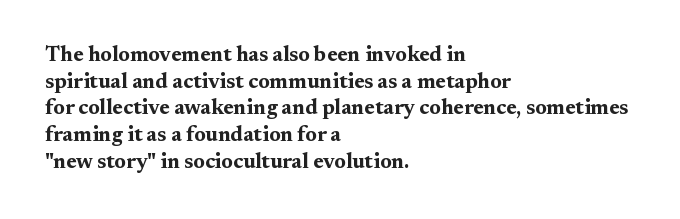
{"italic": "no", "bold": "yes", "underline": "no", "align": "left", "line_spacing": "normal", "line_spacing_ratio": 1.27, "letter_spacing": "normal", "letter_spacing_em": 0.0, "glyph_px": 21}
